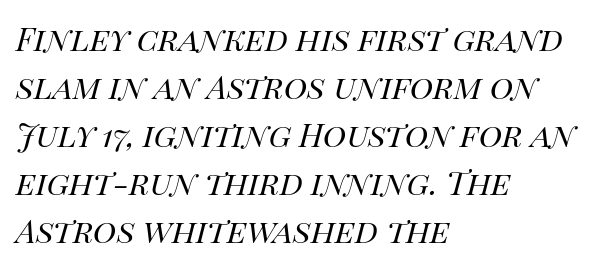
Q: Is the text bold? A: No.
Q: Is the text italic (slanted)? A: Yes, it leans right by about 14 degrees.
Q: Is the text underlined? A: No.
Q: How is the paragraph aligned? A: Left-aligned.
Q: Is the spacing between letters normal or unusually wide? A: Normal.
Q: Is the spacing between lines tight, normal or loose? A: Normal.
Q: Width (condensed, normal, or wide)? A: Normal.
Q: Stroke contrast? A: High.
Q: x-height? A: Large.
Q: Monospaced? A: No.
